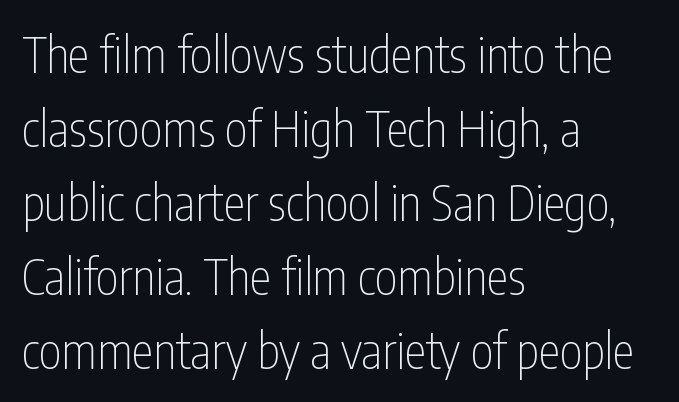
{"serif": "no", "italic": "no", "bold": "no", "weight": "thin", "width": "condensed", "stroke_contrast": "low", "x_height": "medium", "monospaced": "no", "underline": "no", "align": "left", "line_spacing": "normal", "line_spacing_ratio": 1.51, "letter_spacing": "normal", "letter_spacing_em": 0.0, "glyph_px": 49}
